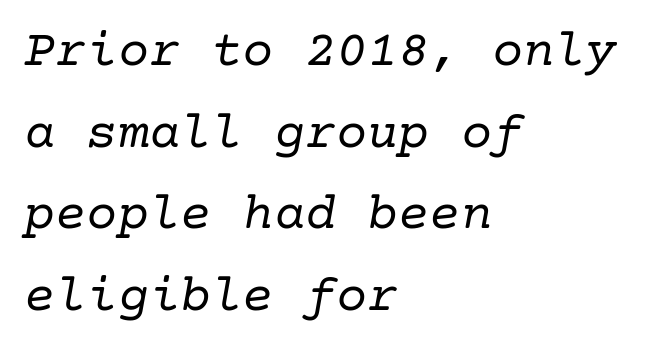
Q: Is the text bold? A: No.
Q: Is the text italic (slanted)? A: Yes, it leans right by about 10 degrees.
Q: Is the typeface a serif or a sans-serif typeface? A: Serif.
Q: Is the text underlined? A: No.
Q: How is the paragraph aligned? A: Left-aligned.
Q: Is the spacing between letters normal or unusually wide? A: Normal.
Q: Is the spacing between lines tight, normal or loose? A: Normal.
Q: Width (condensed, normal, or wide)? A: Normal.
Q: Stroke contrast? A: Low.
Q: x-height? A: Medium.
